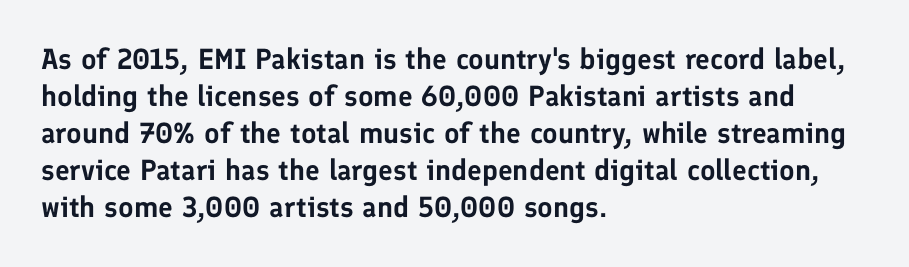
Q: Is the text italic (slanted)? A: No, it is upright.
Q: Is the typeface a serif or a sans-serif typeface? A: Sans-serif.
Q: Is the text underlined? A: No.
Q: How is the paragraph aligned? A: Left-aligned.
Q: Is the spacing between letters normal or unusually wide? A: Normal.
Q: Is the spacing between lines tight, normal or loose? A: Normal.
Q: Width (condensed, normal, or wide)? A: Normal.
Q: Stroke contrast? A: Low.
Q: x-height? A: Medium.
Q: Monospaced? A: No.
